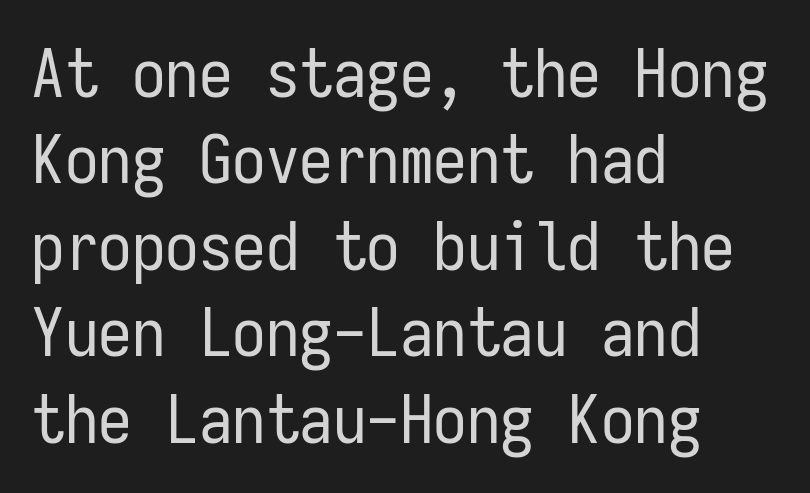
Q: Is the text bold? A: No.
Q: Is the text italic (slanted)? A: No, it is upright.
Q: Is the typeface a serif or a sans-serif typeface? A: Sans-serif.
Q: Is the text underlined? A: No.
Q: How is the paragraph aligned? A: Left-aligned.
Q: Is the spacing between letters normal or unusually wide? A: Normal.
Q: Is the spacing between lines tight, normal or loose? A: Normal.
Q: Width (condensed, normal, or wide)? A: Condensed.
Q: Stroke contrast? A: Low.
Q: x-height? A: Medium.
Q: Monospaced? A: Yes.
